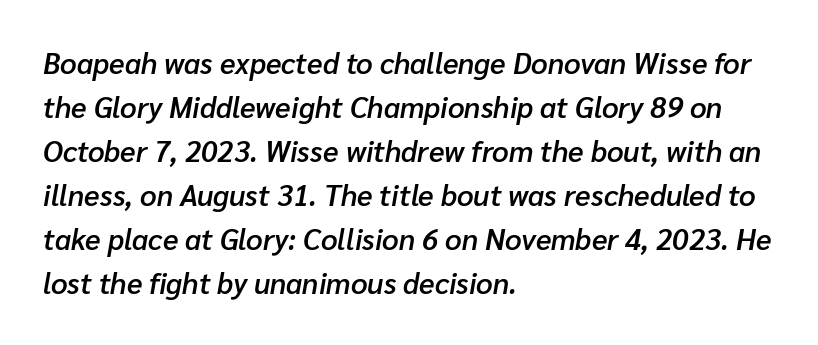
Bare-footed words on every line. The typesetter chose a ragged-right arrangement here. Looking at the ascenders, they clearly lean. Spacing verdict: proportional, widths tailored to each character.
